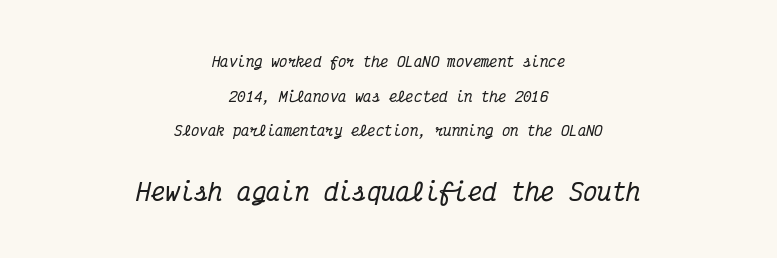
{"italic": "yes", "lean": "right", "slant_degrees": 12, "underline": "no", "align": "center", "line_spacing": "loose", "line_spacing_ratio": 2.47, "letter_spacing": "normal", "letter_spacing_em": 0.0, "larger_block": "second", "size_ratio": 1.71, "glyph_px": 24}
